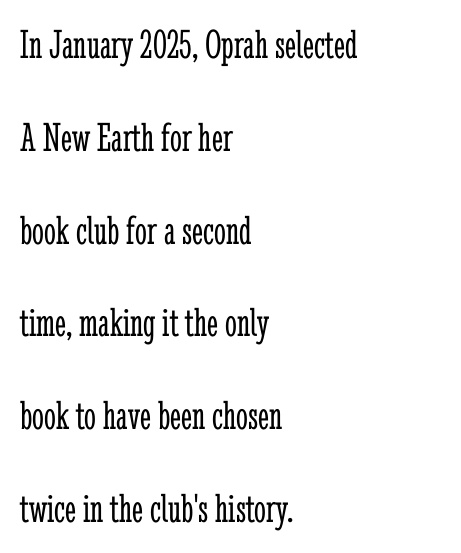
The typeface chosen for these lines features serifs. The area under the type is left untouched. Tracking here is standard; glyphs follow each other at the usual distance. Horizontal bands of white between lines are thick stripes. Looks like regular typesetting: each glyph gets only the width it needs. The letters stand upright; this is a roman face.
